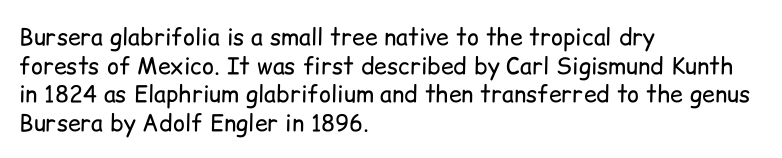
The image shows 23 px text type, upright; set left-aligned, normal line spacing (1.25x), normal letter spacing, not underlined.
